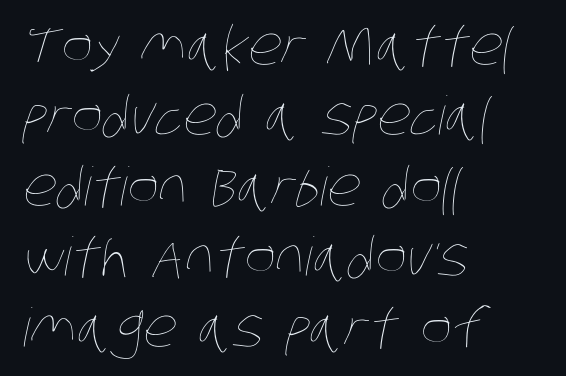
Caption: face not bold, strokes unweighted. Every row of glyphs begins at an identical x-position on the left. Varying glyph widths throughout — classic text-font behaviour. Check under the words: just untouched page. Characters follow at the spacing the type designer built in. Baseline-to-baseline distance is the conventional proportion of letter height.
